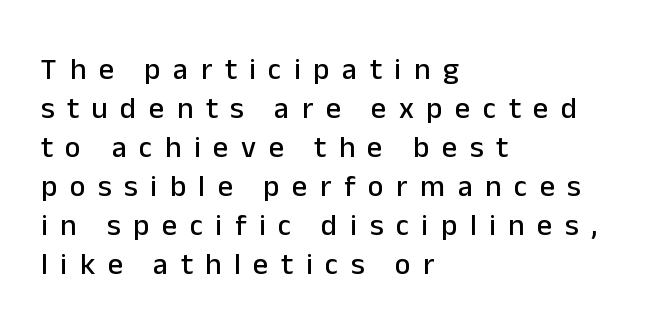
{"serif": "no", "italic": "no", "width": "normal", "stroke_contrast": "low", "x_height": "medium", "monospaced": "no", "underline": "no", "align": "left", "line_spacing": "normal", "line_spacing_ratio": 1.3, "letter_spacing": "wide", "letter_spacing_em": 0.42, "glyph_px": 30}
